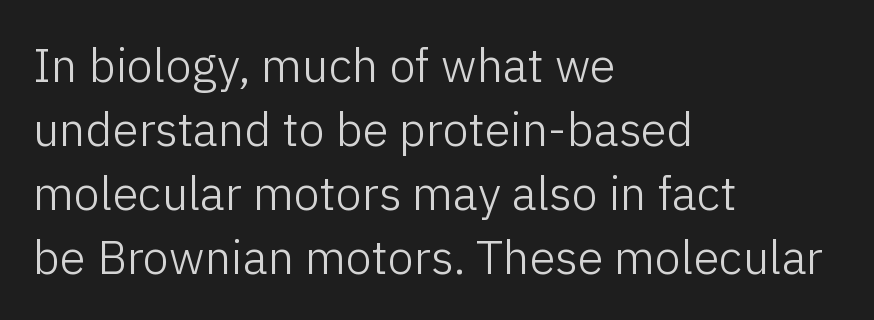
Q: Is the text bold? A: No.
Q: Is the text italic (slanted)? A: No, it is upright.
Q: Is the typeface a serif or a sans-serif typeface? A: Sans-serif.
Q: Is the text underlined? A: No.
Q: How is the paragraph aligned? A: Left-aligned.
Q: Is the spacing between letters normal or unusually wide? A: Normal.
Q: Is the spacing between lines tight, normal or loose? A: Normal.
Q: Width (condensed, normal, or wide)? A: Normal.
Q: Stroke contrast? A: Low.
Q: x-height? A: Medium.
Q: Monospaced? A: No.
